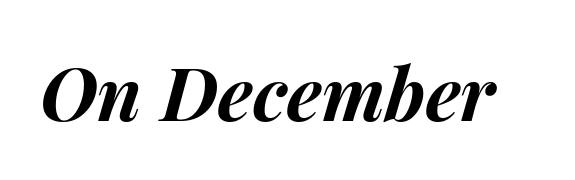
Nothing unusual about the tracking: characters are spaced as the font intends. Strokes here are thick enough to call this a true bold. The letters advance in unequal steps, a hallmark of proportional type. Decoration check: the copy has no underline. The specimen reads as italic at a glance.
